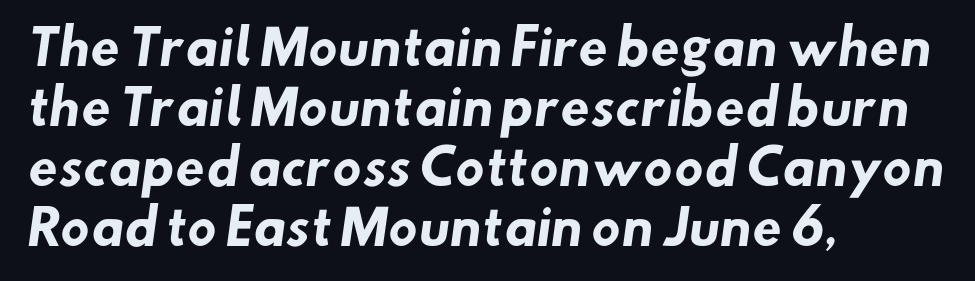
The image shows 48 px heavy sans-serif type; set left-aligned, normal line spacing (1.25x), normal letter spacing, not underlined; low stroke contrast and a small x-height.
